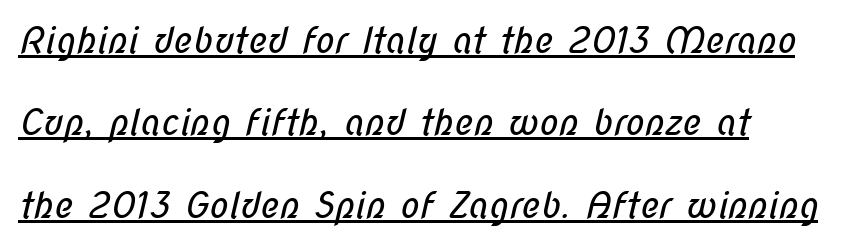
{"serif": "no", "bold": "no", "weight": "regular", "width": "condensed", "stroke_contrast": "low", "x_height": "medium", "monospaced": "no", "underline": "yes", "align": "left", "line_spacing": "loose", "line_spacing_ratio": 2.29, "letter_spacing": "normal", "letter_spacing_em": 0.0, "glyph_px": 36}
